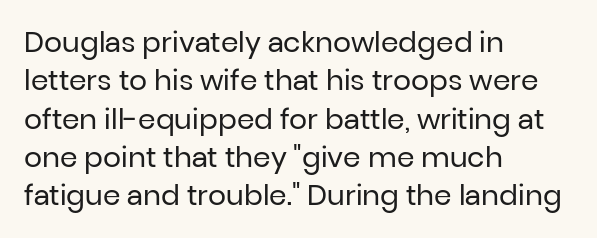
Q: Is the text bold? A: No.
Q: Is the text italic (slanted)? A: No, it is upright.
Q: Is the typeface a serif or a sans-serif typeface? A: Sans-serif.
Q: Is the text underlined? A: No.
Q: How is the paragraph aligned? A: Left-aligned.
Q: Is the spacing between letters normal or unusually wide? A: Normal.
Q: Is the spacing between lines tight, normal or loose? A: Normal.
Q: Width (condensed, normal, or wide)? A: Normal.
Q: Stroke contrast? A: Low.
Q: x-height? A: Medium.
Q: Monospaced? A: No.
